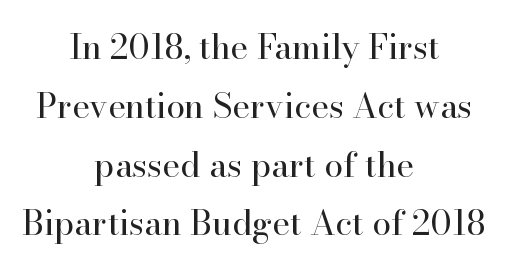
Q: Is the text bold? A: No.
Q: Is the text italic (slanted)? A: No, it is upright.
Q: Is the typeface a serif or a sans-serif typeface? A: Serif.
Q: Is the text underlined? A: No.
Q: How is the paragraph aligned? A: Centered.
Q: Is the spacing between letters normal or unusually wide? A: Normal.
Q: Width (condensed, normal, or wide)? A: Normal.
Q: Stroke contrast? A: High.
Q: x-height? A: Small.
Q: Monospaced? A: No.
